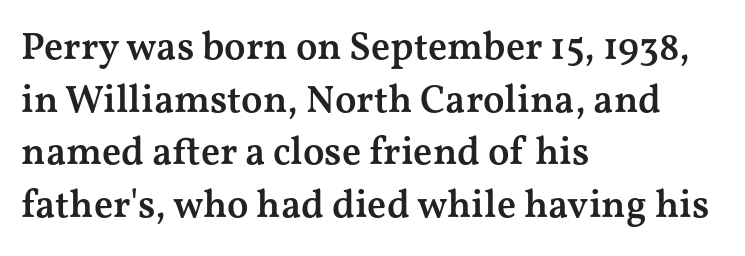
Each letter keeps its own natural width here, so spacing adapts to shape. How are the letters spaced? Ordinarily, with no added tracking. Ascenders rise straight up at ninety degrees. Summary of vertical rhythm: regular, with standard interline spacing. The glyphs in this specimen are seriffed.
